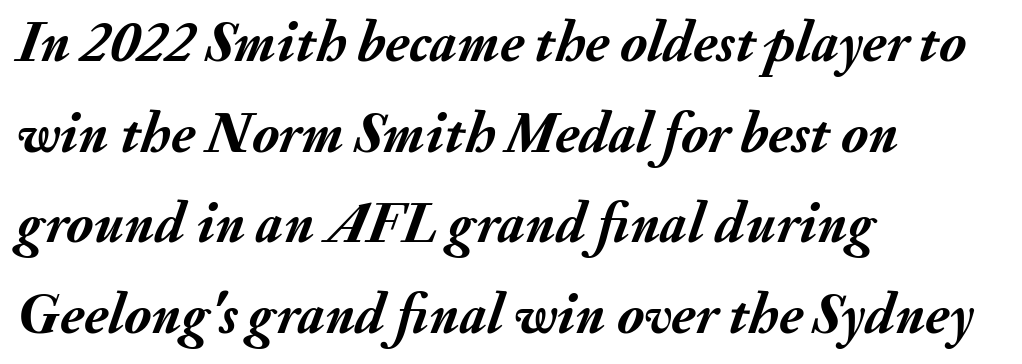
The image shows 57 px semibold type, italic (leaning right); set left-aligned, normal line spacing (1.59x), normal letter spacing, not underlined; medium stroke contrast and a small x-height.
